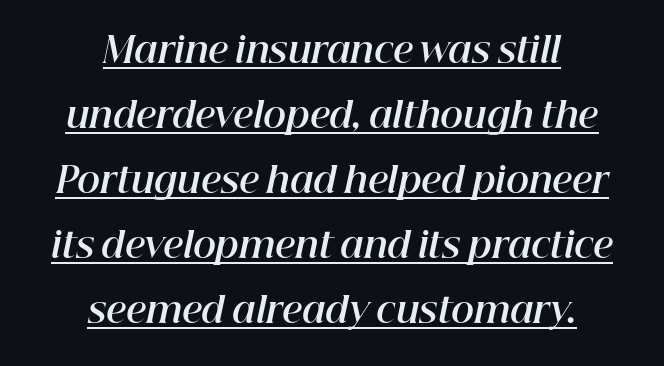
Typesetter's note: full bold, strokes at maximum text heaviness. This sample has the flowing, uneven cadence of proportional lettering. Does the copy run flush right? No — it is centered line by line. This rendering leaves character spacing at its baseline value. The rendered words wear a rule along their underside.
